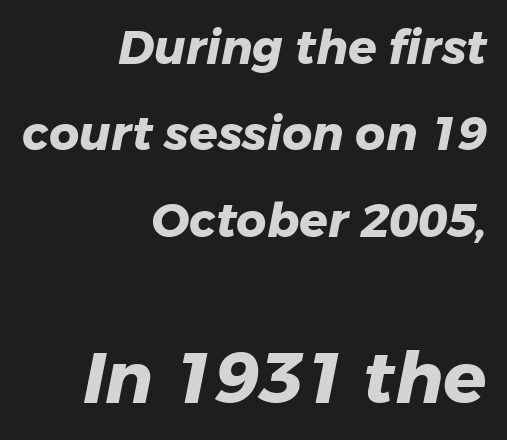
{"serif": "no", "bold": "yes", "weight": "heavy", "width": "normal", "stroke_contrast": "low", "x_height": "medium", "monospaced": "no", "underline": "no", "align": "right", "line_spacing_ratio": 1.84, "letter_spacing": "normal", "letter_spacing_em": 0.0, "larger_block": "second", "size_ratio": 1.51, "glyph_px": 71}
